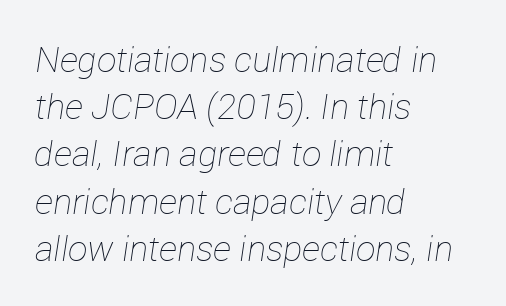
Q: Is the text bold? A: No.
Q: Is the text italic (slanted)? A: Yes, it leans right by about 12 degrees.
Q: Is the text underlined? A: No.
Q: How is the paragraph aligned? A: Left-aligned.
Q: Is the spacing between letters normal or unusually wide? A: Normal.
Q: Is the spacing between lines tight, normal or loose? A: Normal.
Q: Width (condensed, normal, or wide)? A: Normal.
Q: Stroke contrast? A: Low.
Q: x-height? A: Medium.
Q: Monospaced? A: No.
